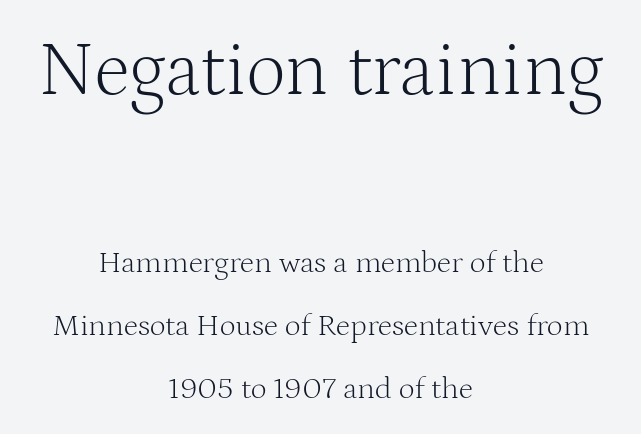
Q: Is the text bold? A: No.
Q: Is the text italic (slanted)? A: No, it is upright.
Q: Is the typeface a serif or a sans-serif typeface? A: Serif.
Q: Is the text underlined? A: No.
Q: How is the paragraph aligned? A: Centered.
Q: Is the spacing between letters normal or unusually wide? A: Normal.
Q: Is the spacing between lines tight, normal or loose? A: Loose.
Q: Which block of text is set in a larger size, the first (top) or the second (bottom)? A: The first (top) one.
Q: Width (condensed, normal, or wide)? A: Normal.
Q: Stroke contrast? A: Medium.
Q: x-height? A: Medium.
Q: Monospaced? A: No.
